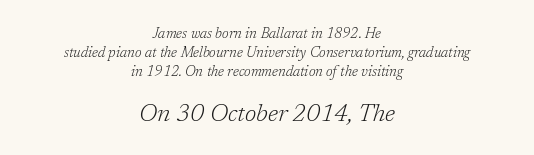
Is the letter spacing exaggerated? No — it looks like the ordinary default. This rendering features lettering with no underline. What's the leading like? Ordinary, nothing unusual. You get the small type first, then a jump to larger type.
